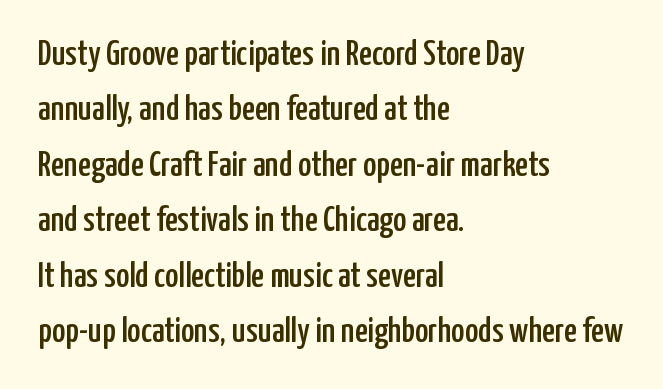
Q: Is the text italic (slanted)? A: No, it is upright.
Q: Is the typeface a serif or a sans-serif typeface? A: Sans-serif.
Q: Is the text underlined? A: No.
Q: How is the paragraph aligned? A: Left-aligned.
Q: Is the spacing between letters normal or unusually wide? A: Normal.
Q: Is the spacing between lines tight, normal or loose? A: Normal.
Q: Width (condensed, normal, or wide)? A: Condensed.
Q: Stroke contrast? A: Low.
Q: x-height? A: Medium.
Q: Monospaced? A: No.
